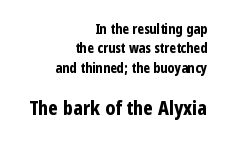
{"italic": "no", "bold": "yes", "underline": "no", "align": "right", "line_spacing": "normal", "line_spacing_ratio": 1.39, "letter_spacing": "normal", "letter_spacing_em": 0.0, "larger_block": "second", "size_ratio": 1.43, "glyph_px": 20}
